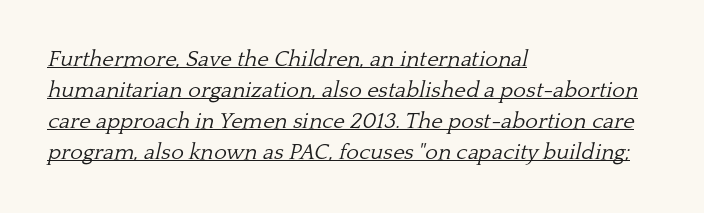
Standard letterfit; no display-style spreading of the glyphs. Typeset ragged right — the left edge is the straight one. Does the lettering tilt? It does — this is italic. Does the leading feel generous? No, just average. Nothing heavy about these letters — not bold at all. Each line of the rendering has a horizontal stroke beneath the glyphs.
